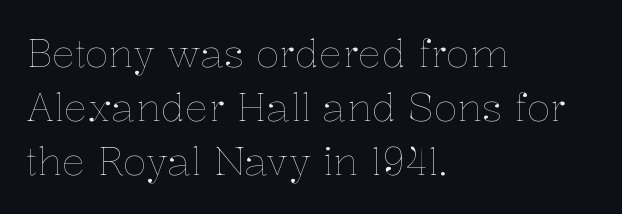
Posture: straight, roman, zero tilt. Vertical spacing — default. Bold? No — there's no thickening of the strokes. In terms of letterspacing, this is plain default setting. Unmarked baselines from the first word to the last. The setting favours the left margin, as ordinary paragraphs usually do.
